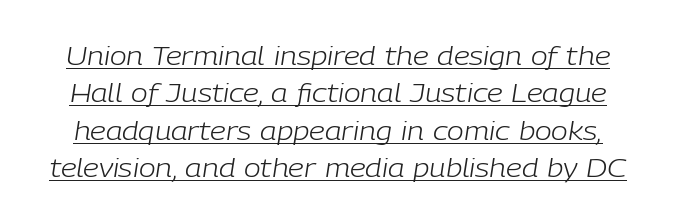
A typesetter would call this leading conventional body-copy spacing. Stem width sits at or under what a default text font uses. The face used here appears with an underline applied. This sample uses an oblique cut, with every glyph tilted off the vertical. The gaps between neighbouring characters are ordinary and unremarkable.
